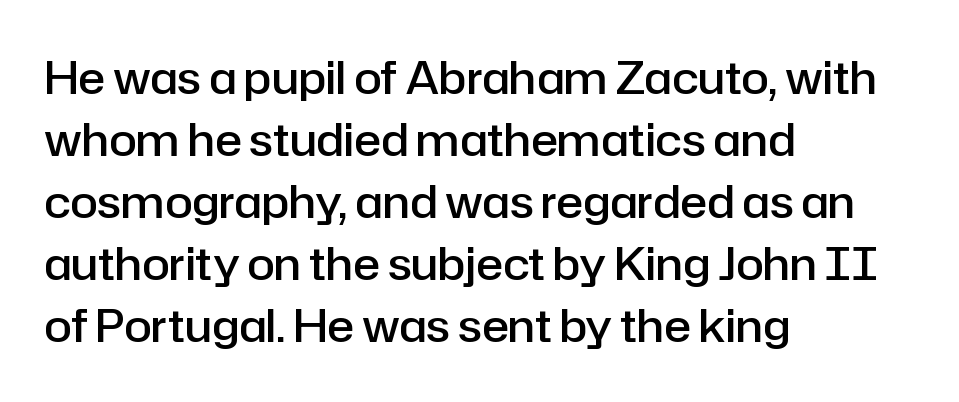
The space between consecutive lines is moderate. The rendering shows plain stroke endings on the letterforms — a sans-serif design. Character widths vary here, with narrow letters taking less room than wide ones. A semibold gives these letters moderate extra thickness, short of bold.
